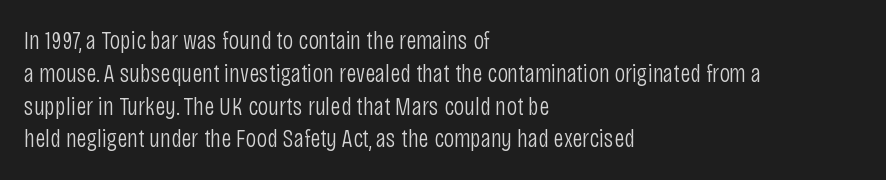
{"italic": "no", "bold": "no", "underline": "no", "align": "left", "line_spacing": "normal", "line_spacing_ratio": 1.26, "letter_spacing": "normal", "letter_spacing_em": 0.0, "glyph_px": 26}
